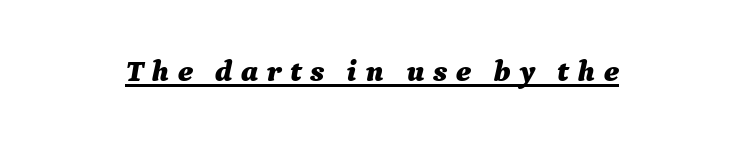
The image shows 31 px bold type, italic (leaning right); set unusually wide letter spacing (+0.26 em), underlined; medium stroke contrast and a medium x-height.
